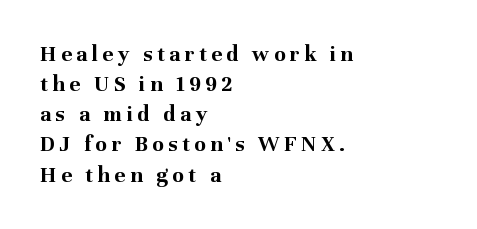
The rendering uses a moderate line-height, typical for paragraphs. Quick note: underline off. Line beginnings align vertically; line endings do not. This is the regular roman posture of the typeface. Is the letter spacing exaggerated? Yes — the characters are pushed far apart. Chunky letters — that's bold for sure.
